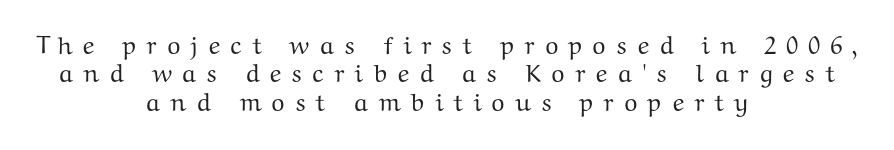
{"italic": "no", "underline": "no", "align": "center", "line_spacing": "tight", "line_spacing_ratio": 1.14, "letter_spacing": "wide", "letter_spacing_em": 0.38, "glyph_px": 25}
